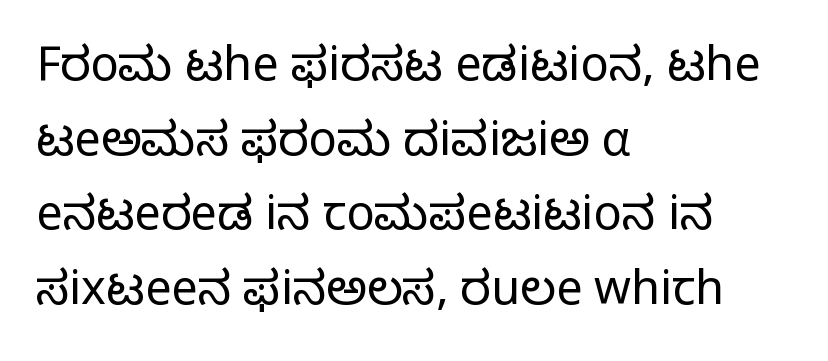
{"serif": "no", "italic": "no", "bold": "no", "weight": "light", "width": "normal", "stroke_contrast": "low", "x_height": "medium", "monospaced": "no", "underline": "no", "align": "left", "line_spacing": "normal", "line_spacing_ratio": 1.59, "letter_spacing": "normal", "letter_spacing_em": 0.0, "glyph_px": 47}
